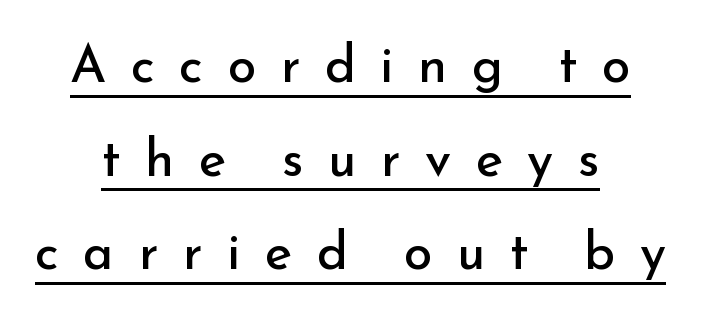
{"serif": "no", "italic": "no", "bold": "no", "weight": "regular", "width": "normal", "stroke_contrast": "low", "x_height": "small", "monospaced": "no", "underline": "yes", "align": "center", "line_spacing_ratio": 1.8, "letter_spacing": "wide", "letter_spacing_em": 0.47, "glyph_px": 52}
